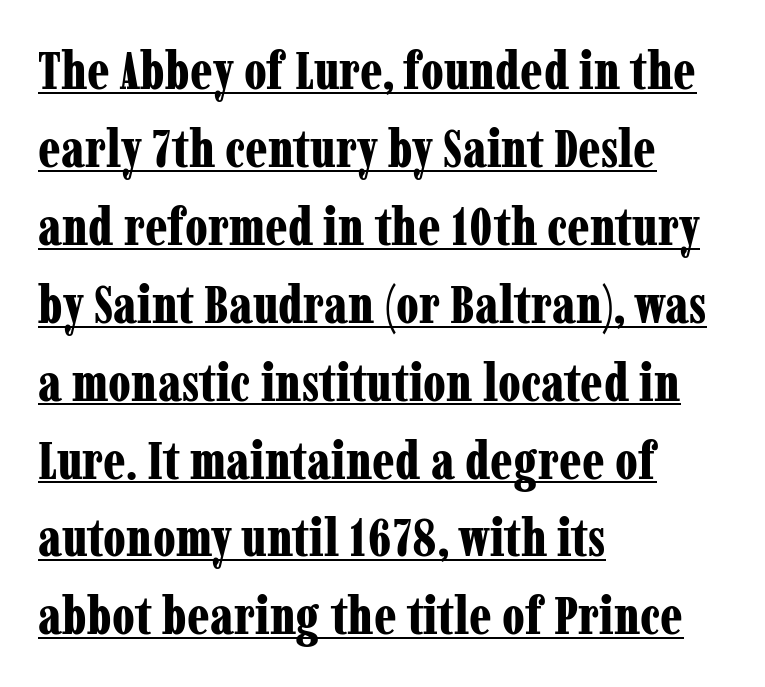
These lines sit exactly where default settings would place them. These words are printed bold, with thick strokes throughout. Does the type have serifs? Yes, each stem ends in a small foot. The face used here is proportionally spaced, like ordinary book or web type. Nope, not italic — everything's standing straight. Line beginnings align vertically; line endings do not.
